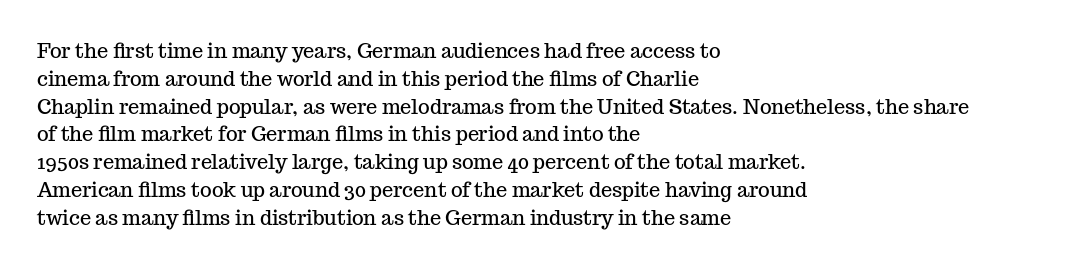
Ordinary non-slanted type is in use. If you drew a ruler down the left edge, every line would touch it. Underlining? Definitely not there. Rows of type keep a routine distance in the vertical direction. Observe the ordinary spacing: letters are neighbours, not strangers.
